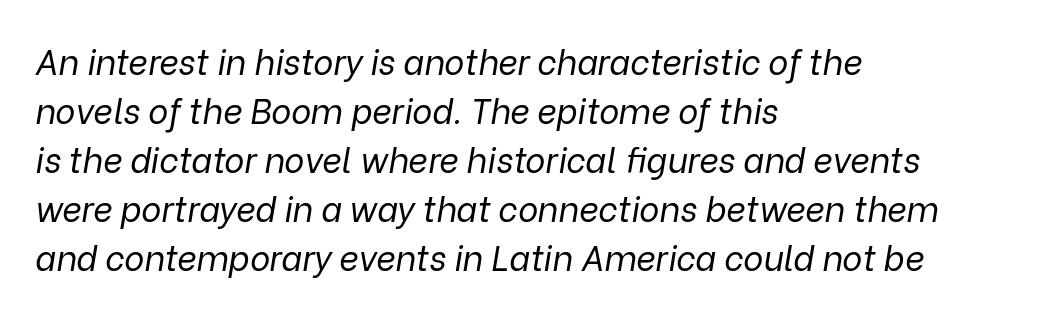
The rendering keeps characters at their native spacing. Unmarked baselines from the first word to the last. Note the varied advance widths — an 'i' is clearly narrower than an 'm'. Each new line begins a customary step beneath the previous one.
